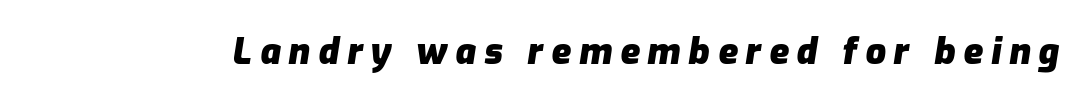
Q: Is the text bold? A: Yes.
Q: Is the text italic (slanted)? A: Yes, it leans right by about 9 degrees.
Q: Is the text underlined? A: No.
Q: Is the spacing between letters normal or unusually wide? A: Unusually wide.
Q: Width (condensed, normal, or wide)? A: Normal.
Q: Stroke contrast? A: Low.
Q: x-height? A: Medium.
Q: Monospaced? A: No.
